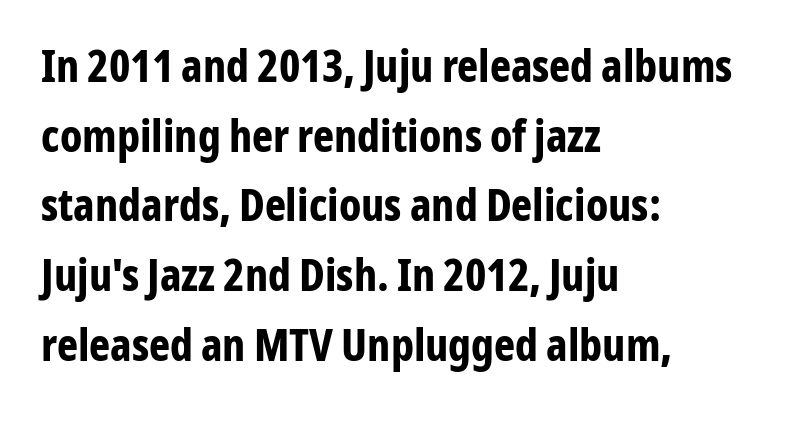
Q: Is the text bold? A: Yes.
Q: Is the text italic (slanted)? A: No, it is upright.
Q: Is the typeface a serif or a sans-serif typeface? A: Sans-serif.
Q: Is the text underlined? A: No.
Q: How is the paragraph aligned? A: Left-aligned.
Q: Is the spacing between letters normal or unusually wide? A: Normal.
Q: Is the spacing between lines tight, normal or loose? A: Normal.
Q: Width (condensed, normal, or wide)? A: Condensed.
Q: Stroke contrast? A: Low.
Q: x-height? A: Medium.
Q: Monospaced? A: No.
